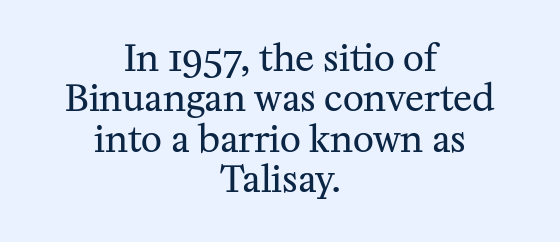
Each word holds together tightly as a unit, with standard inter-letter gaps. What kind of face is this? One with serifs. The typography opts for an upright posture over an oblique one. Horizontal alignment here is central, giving a formal, balanced look. Weight: regular or lighter.
